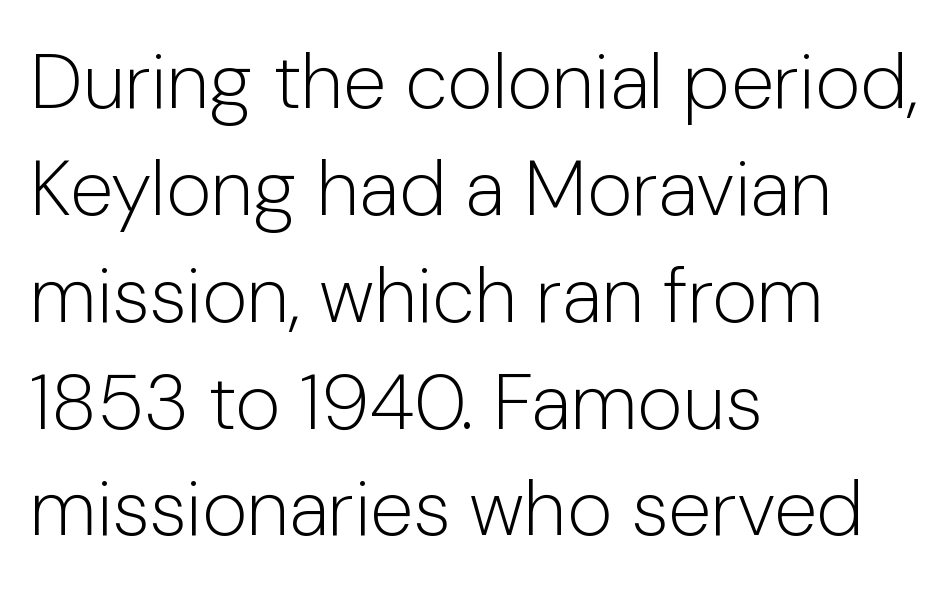
Q: Is the text bold? A: No.
Q: Is the text italic (slanted)? A: No, it is upright.
Q: Is the typeface a serif or a sans-serif typeface? A: Sans-serif.
Q: Is the text underlined? A: No.
Q: How is the paragraph aligned? A: Left-aligned.
Q: Is the spacing between letters normal or unusually wide? A: Normal.
Q: Is the spacing between lines tight, normal or loose? A: Normal.
Q: Width (condensed, normal, or wide)? A: Normal.
Q: Stroke contrast? A: Low.
Q: x-height? A: Medium.
Q: Monospaced? A: No.
